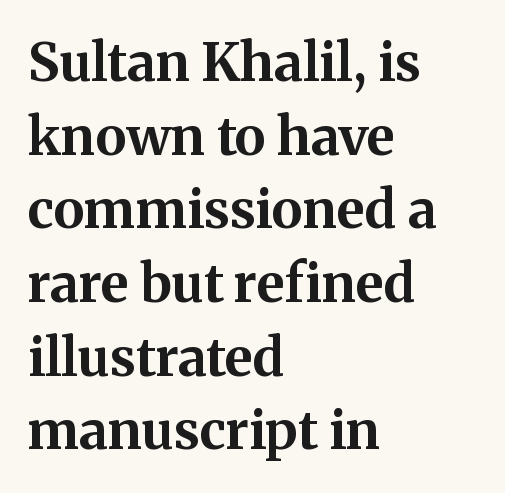
The image shows 53 px bold serif type, upright; set left-aligned, normal line spacing (1.39x), normal letter spacing, not underlined; medium stroke contrast and a medium x-height.
